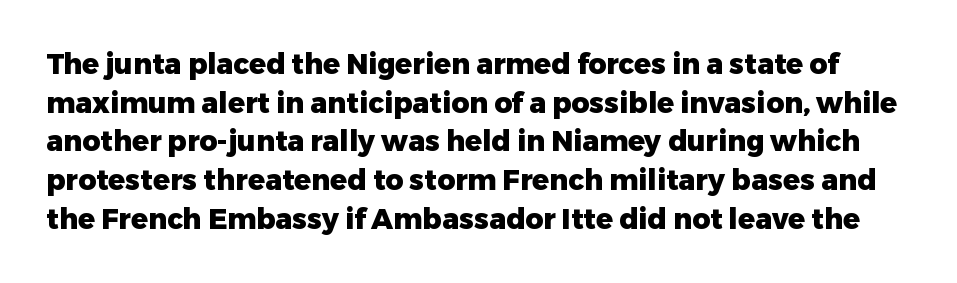
Short note: letters normally spaced. Summary of weight: heavy, a full bold. Designer's note — italics off, roman on. These lines are rendered in a variable-pitch font. The rendering uses a moderate line-height, typical for paragraphs. Beneath every word, the page is bare.
